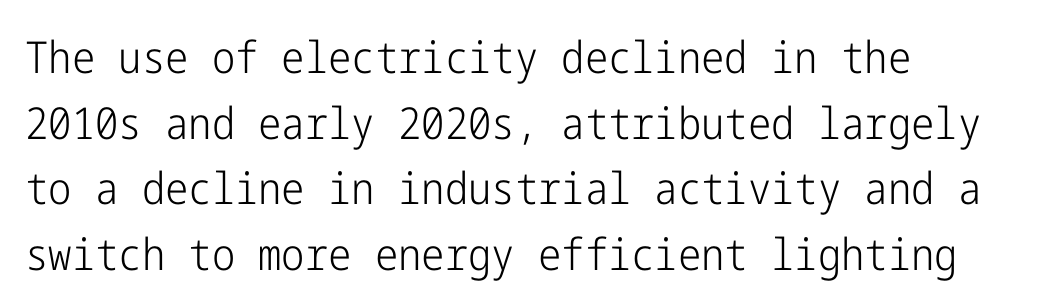
The image shows 44 px light, condensed sans-serif type, upright; set left-aligned, normal line spacing (1.49x), normal letter spacing, not underlined; low stroke contrast and a medium x-height.
